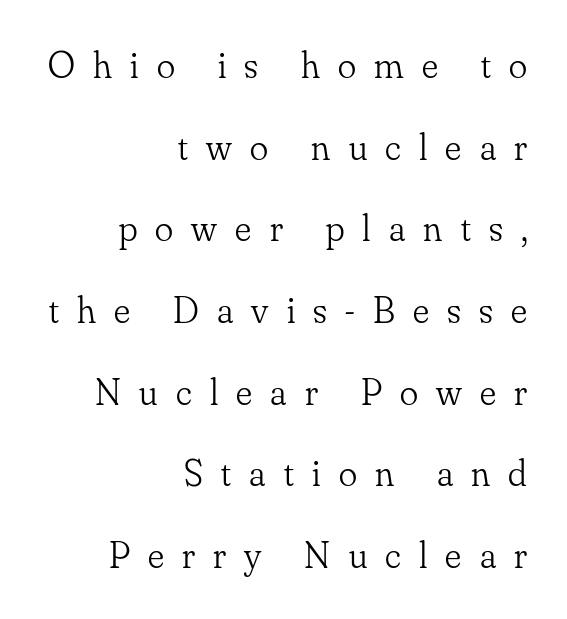
{"serif": "yes", "italic": "no", "bold": "no", "weight": "light", "width": "normal", "stroke_contrast": "low", "x_height": "small", "monospaced": "no", "underline": "no", "align": "right", "line_spacing": "loose", "line_spacing_ratio": 2.15, "letter_spacing": "wide", "letter_spacing_em": 0.48, "glyph_px": 38}
